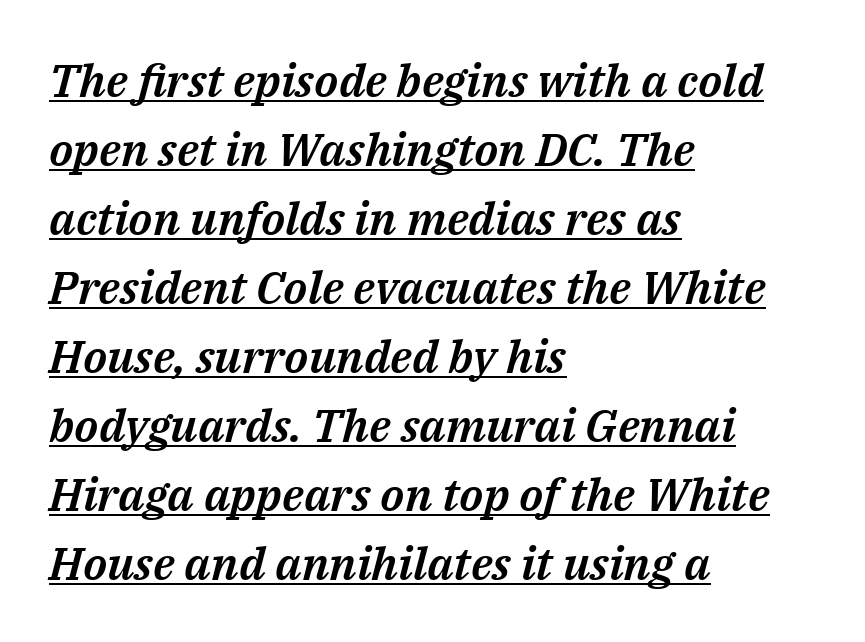
Default kerning and tracking; the words read as compact shapes. It's the slanting kind of type. These lines are rendered in a variable-pitch font. Caption: lettering with a line underneath. Vertical spacing — default. Casual observation: everything's shoved over to the left.
